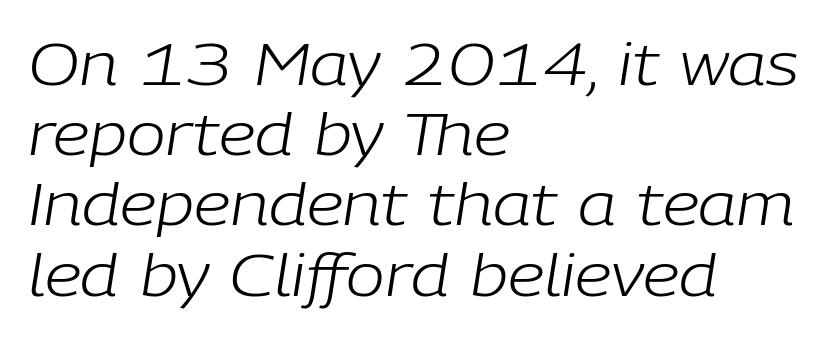
The image shows 58 px light type, italic (leaning right); set left-aligned, line spacing 1.21x, normal letter spacing, not underlined; low stroke contrast and a medium x-height.
